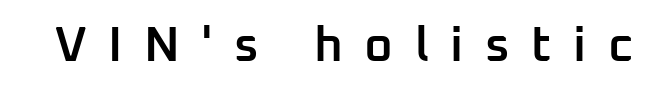
{"serif": "no", "italic": "no", "bold": "semi", "weight": "semibold", "width": "normal", "stroke_contrast": "low", "x_height": "medium", "monospaced": "no", "underline": "no", "letter_spacing": "wide", "letter_spacing_em": 0.44, "glyph_px": 49}
